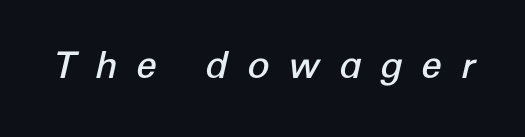
{"italic": "yes", "lean": "right", "slant_degrees": 12, "bold": "semi", "weight": "semibold", "width": "normal", "stroke_contrast": "low", "x_height": "medium", "monospaced": "no", "underline": "no", "letter_spacing": "wide", "letter_spacing_em": 0.5, "glyph_px": 37}
